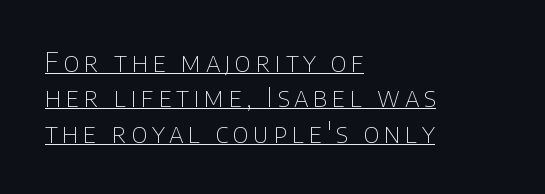
The image shows 26 px text type, upright; set left-aligned, normal line spacing (1.36x), underlined.
